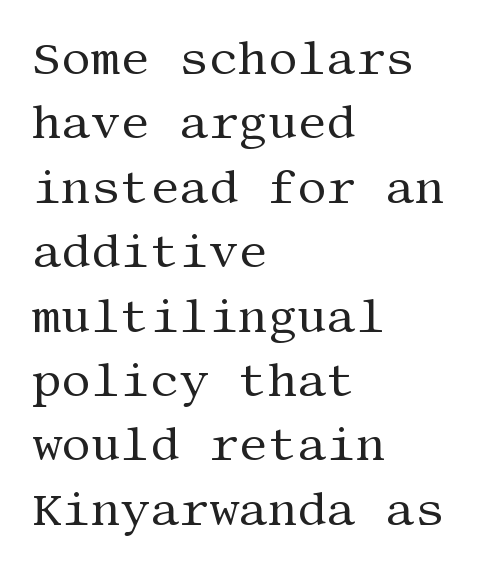
The image shows 46 px regular-weight serif type, upright; set left-aligned, normal line spacing (1.4x), normal letter spacing, not underlined; medium stroke contrast and a large x-height.
